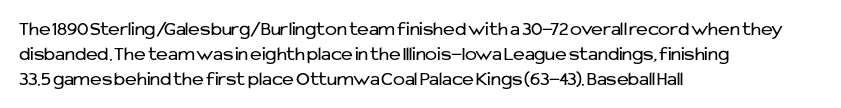
Underline: absent. These glyphs show unthickened strokes, regular width or finer. The leading is moderate, giving the passage an even texture. Upright lettering throughout.
